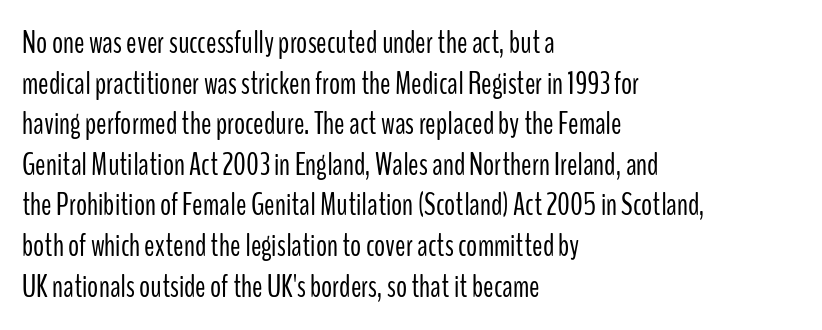
Q: Is the text bold? A: No.
Q: Is the text italic (slanted)? A: No, it is upright.
Q: Is the typeface a serif or a sans-serif typeface? A: Sans-serif.
Q: Is the text underlined? A: No.
Q: How is the paragraph aligned? A: Left-aligned.
Q: Is the spacing between letters normal or unusually wide? A: Normal.
Q: Is the spacing between lines tight, normal or loose? A: Normal.
Q: Width (condensed, normal, or wide)? A: Condensed.
Q: Stroke contrast? A: Low.
Q: x-height? A: Medium.
Q: Monospaced? A: No.
